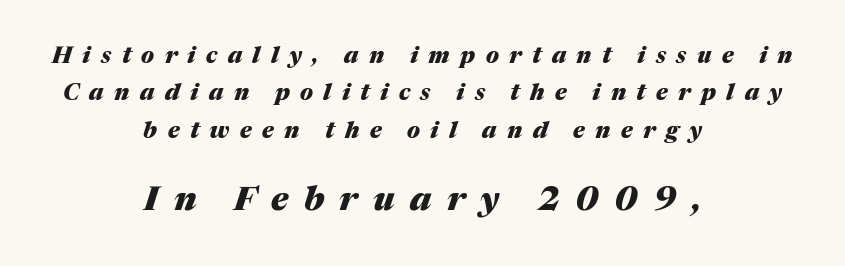
Here the designer chose a conventional face with non-uniform glyph widths. The string is rendered with underlining switched off. Is the type bold? Yes — the strokes are clearly thick and heavy. Spacing between characters has been opened up far beyond the box default. Baseline-to-baseline distance is the conventional proportion of letter height. Style check: oblique.
